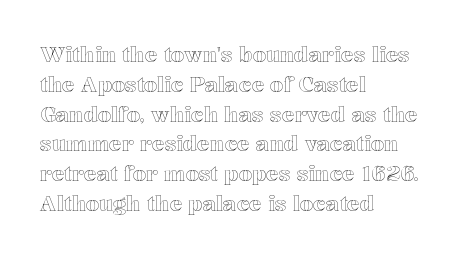
{"italic": "no", "underline": "no", "align": "left", "line_spacing": "normal", "line_spacing_ratio": 1.42, "letter_spacing": "normal", "letter_spacing_em": 0.0, "glyph_px": 21}
